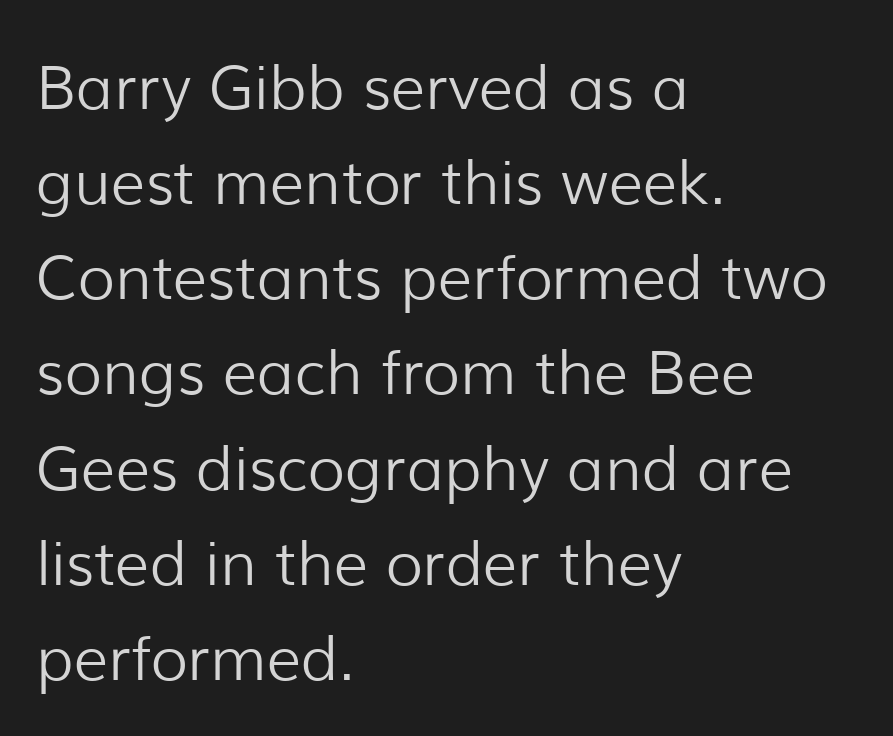
Q: Is the text bold? A: No.
Q: Is the text italic (slanted)? A: No, it is upright.
Q: Is the typeface a serif or a sans-serif typeface? A: Sans-serif.
Q: Is the text underlined? A: No.
Q: How is the paragraph aligned? A: Left-aligned.
Q: Is the spacing between letters normal or unusually wide? A: Normal.
Q: Is the spacing between lines tight, normal or loose? A: Normal.
Q: Width (condensed, normal, or wide)? A: Normal.
Q: Stroke contrast? A: Low.
Q: x-height? A: Medium.
Q: Monospaced? A: No.
